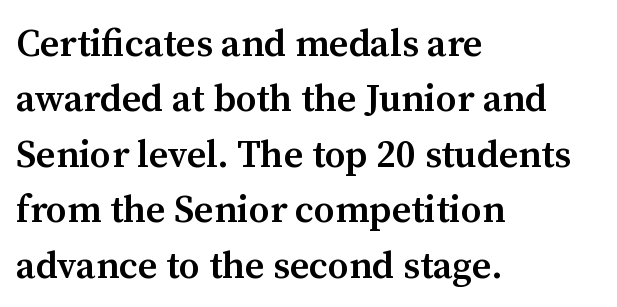
The image shows 38 px semibold serif type, upright; set left-aligned, normal line spacing (1.46x), normal letter spacing, not underlined; medium stroke contrast and a medium x-height.
